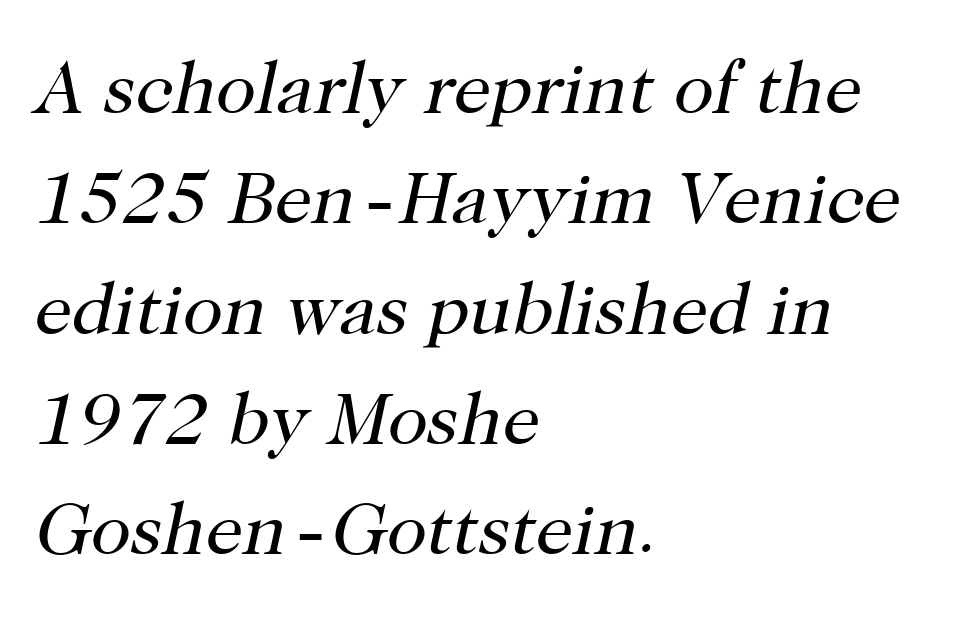
Q: Is the text bold? A: No.
Q: Is the text italic (slanted)? A: Yes, it leans right by about 12 degrees.
Q: Is the typeface a serif or a sans-serif typeface? A: Serif.
Q: Is the text underlined? A: No.
Q: How is the paragraph aligned? A: Left-aligned.
Q: Is the spacing between letters normal or unusually wide? A: Normal.
Q: Is the spacing between lines tight, normal or loose? A: Normal.
Q: Width (condensed, normal, or wide)? A: Normal.
Q: Stroke contrast? A: High.
Q: x-height? A: Medium.
Q: Monospaced? A: No.
